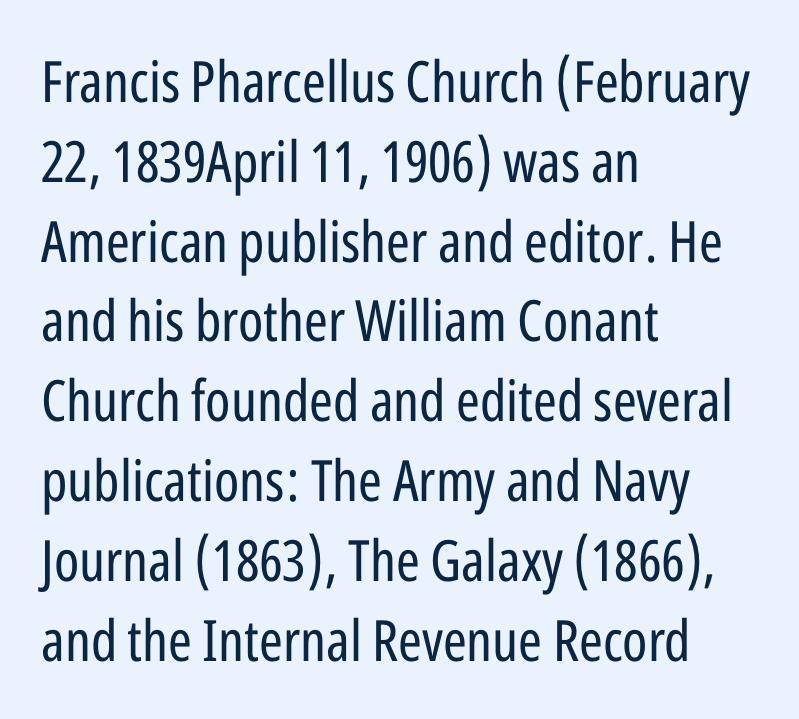
Q: Is the text bold? A: No.
Q: Is the text italic (slanted)? A: No, it is upright.
Q: Is the typeface a serif or a sans-serif typeface? A: Sans-serif.
Q: Is the text underlined? A: No.
Q: How is the paragraph aligned? A: Left-aligned.
Q: Is the spacing between letters normal or unusually wide? A: Normal.
Q: Is the spacing between lines tight, normal or loose? A: Normal.
Q: Width (condensed, normal, or wide)? A: Condensed.
Q: Stroke contrast? A: Low.
Q: x-height? A: Medium.
Q: Monospaced? A: No.
